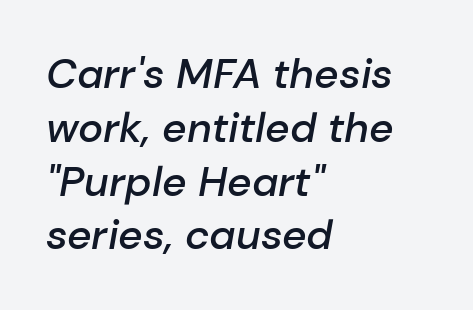
The image shows 42 px semibold type, italic (leaning right); set left-aligned, normal line spacing (1.28x), normal letter spacing, not underlined; low stroke contrast and a medium x-height.
